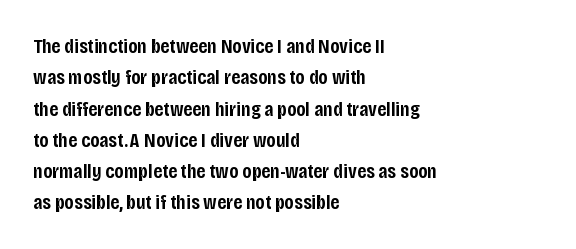
The image shows 21 px text type, upright; set left-aligned, normal line spacing (1.49x), normal letter spacing, not underlined.
